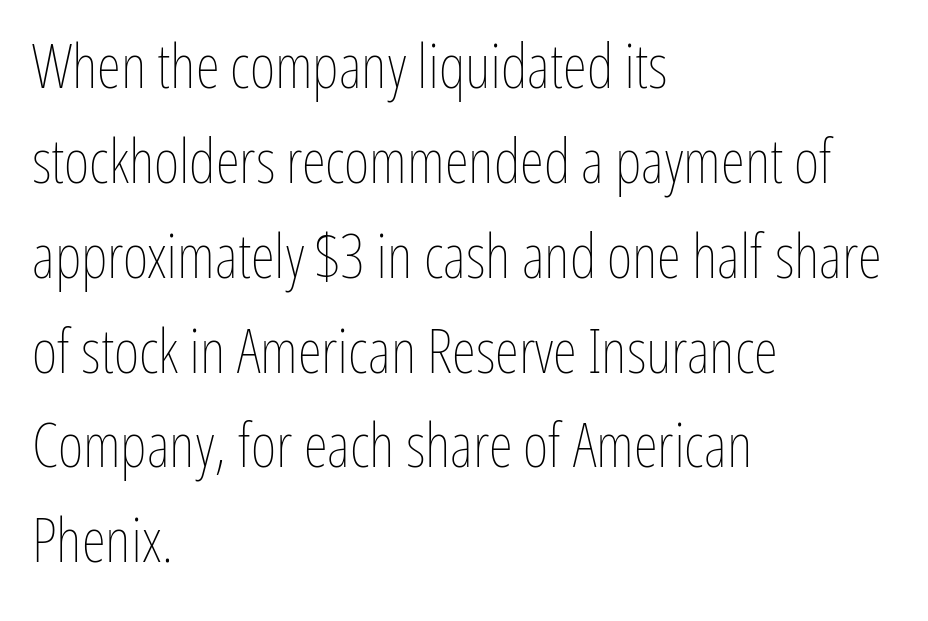
The ragged edge is on the right, which tells us the setting is flush left. Here the glyphs are tracked normally, forming tight word shapes. Underline: absent. The leading is moderate, giving the passage an even texture. The strokes carry an ordinary text weight at most.
